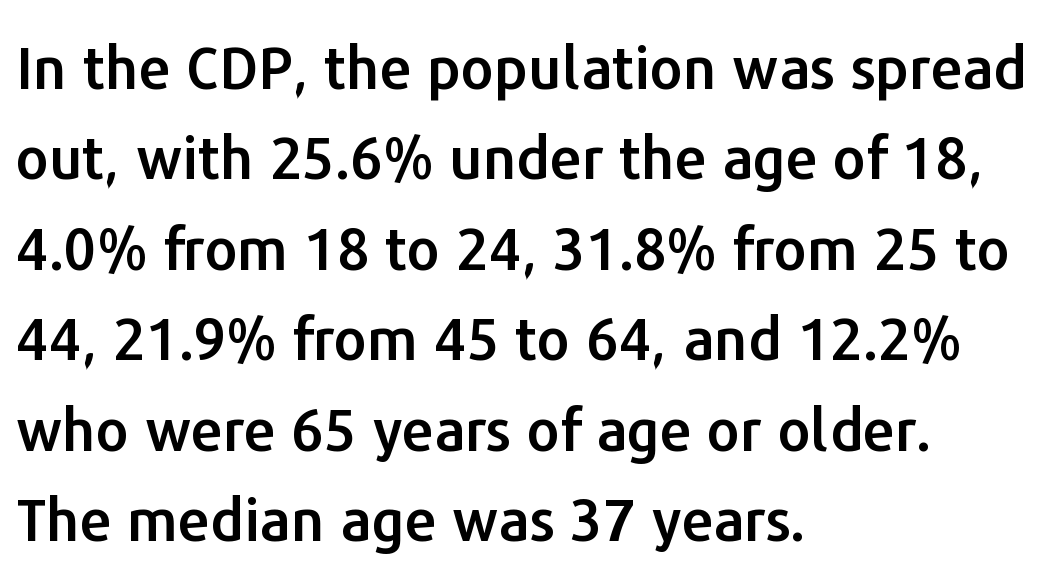
Typographically, this falls in the sans-serif category. If you measured baseline to baseline, you'd find a middling distance. Honestly, there is no underline to notice here at all. No italicization has been applied; the sample stays upright.
